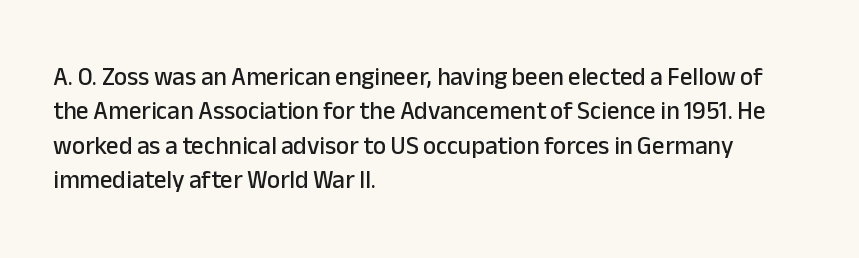
Style check: upright. All the whitespace from short lines collects on the right. Rule under the text: the space is simply empty. Leading matches the norm, producing a regular column.
